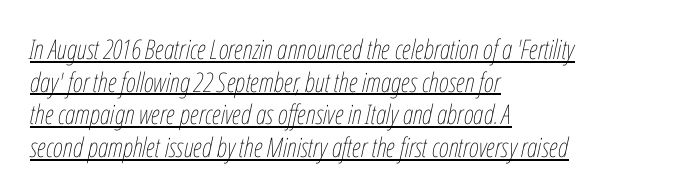
The image shows 27 px text type, italic (leaning right); set left-aligned, line spacing 1.21x, normal letter spacing, underlined.
